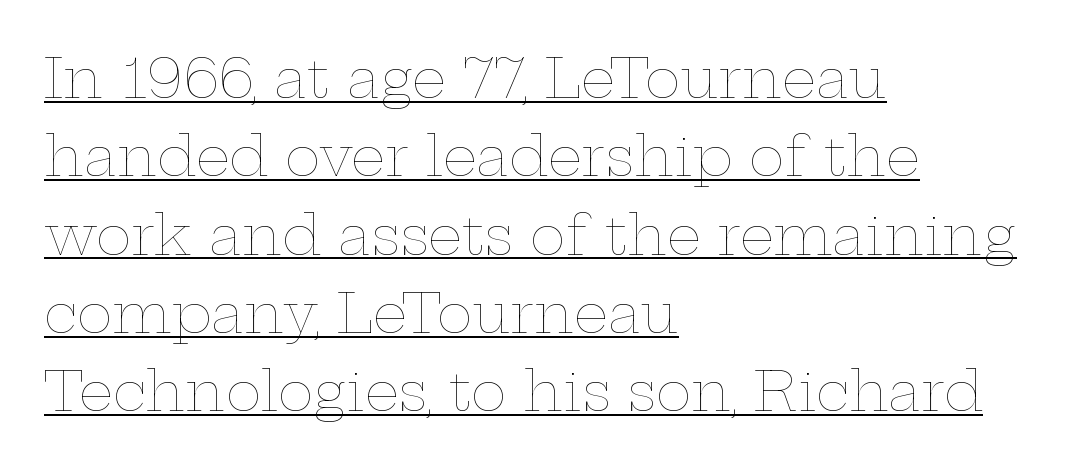
The image shows 54 px thin, wide type, upright; set left-aligned, normal line spacing (1.45x), normal letter spacing, underlined; low stroke contrast and a medium x-height.
